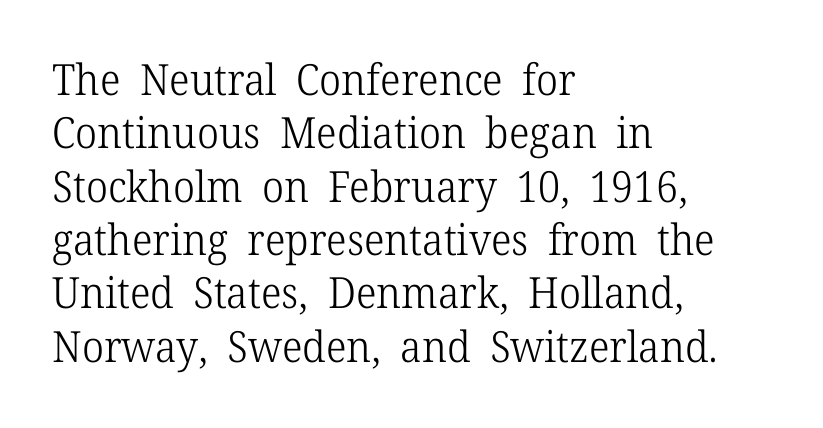
{"serif": "yes", "italic": "no", "bold": "no", "weight": "light", "width": "normal", "stroke_contrast": "low", "x_height": "medium", "monospaced": "no", "underline": "no", "align": "left", "line_spacing_ratio": 1.24, "letter_spacing": "normal", "letter_spacing_em": 0.0, "glyph_px": 43}
